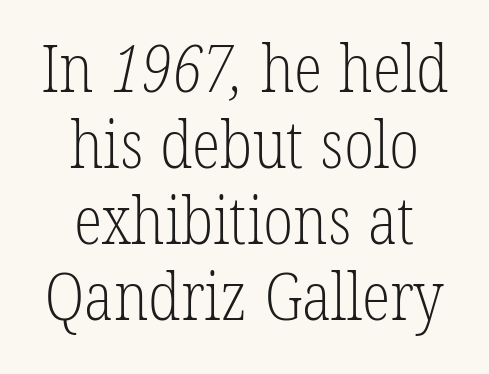
The image shows 66 px light, condensed serif type; set centered, tight line spacing (1.15x), normal letter spacing, not underlined; low stroke contrast and a medium x-height.
